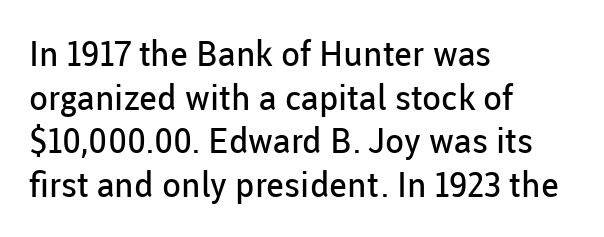
{"serif": "no", "italic": "no", "bold": "no", "weight": "regular", "width": "normal", "stroke_contrast": "low", "x_height": "medium", "monospaced": "no", "underline": "no", "align": "left", "line_spacing": "normal", "line_spacing_ratio": 1.25, "letter_spacing": "normal", "letter_spacing_em": 0.0, "glyph_px": 35}
